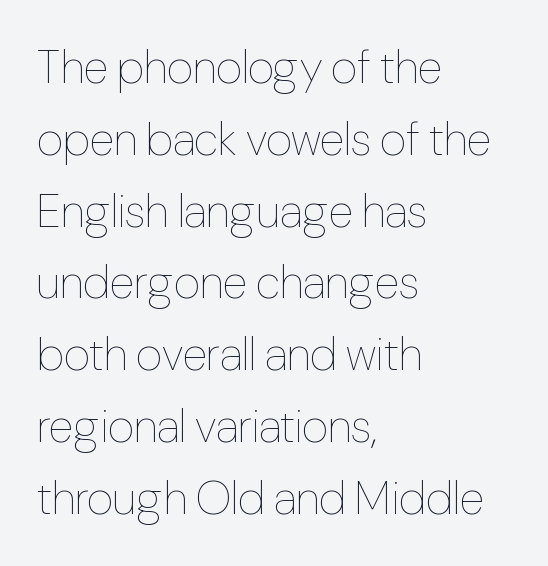
Q: Is the text bold? A: No.
Q: Is the text italic (slanted)? A: No, it is upright.
Q: Is the text underlined? A: No.
Q: How is the paragraph aligned? A: Left-aligned.
Q: Is the spacing between letters normal or unusually wide? A: Normal.
Q: Is the spacing between lines tight, normal or loose? A: Normal.
Q: Width (condensed, normal, or wide)? A: Condensed.
Q: Stroke contrast? A: Low.
Q: x-height? A: Medium.
Q: Monospaced? A: No.
